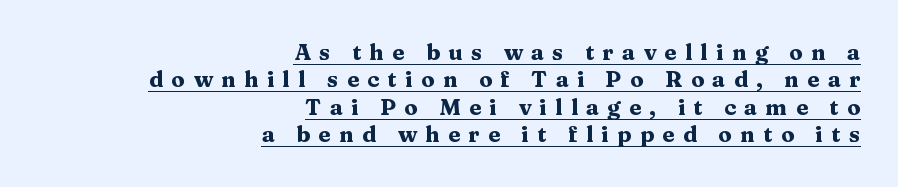
These lines carry a lot of weight — the face is fully bold. Compared with a flush-left layout, this one pins lines to the opposite, right side. Style check: upright. Notice how descenders clear the ascenders below comfortably — that's standard leading. Display-style spreading of the glyphs; the letterfit is very open.
